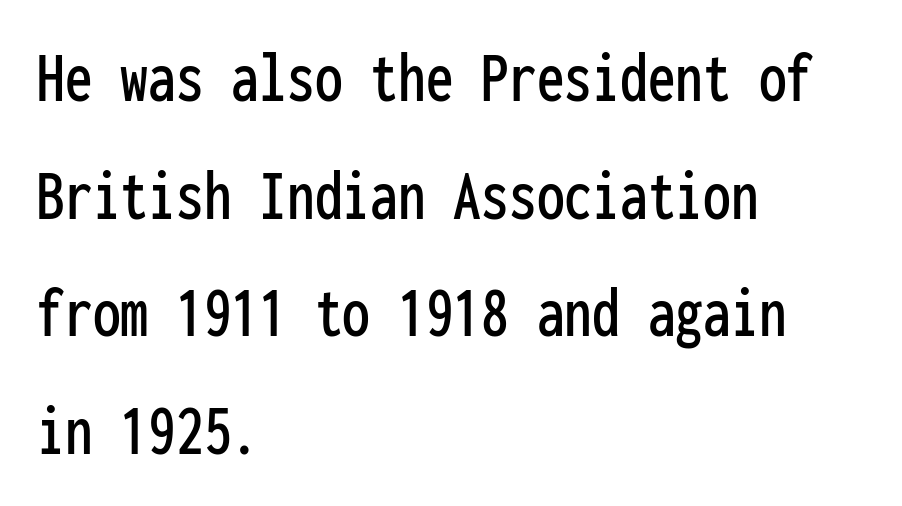
The image shows 74 px condensed sans-serif type, upright, monospaced; set left-aligned, normal line spacing (1.59x), normal letter spacing, not underlined; low stroke contrast and a medium x-height.
